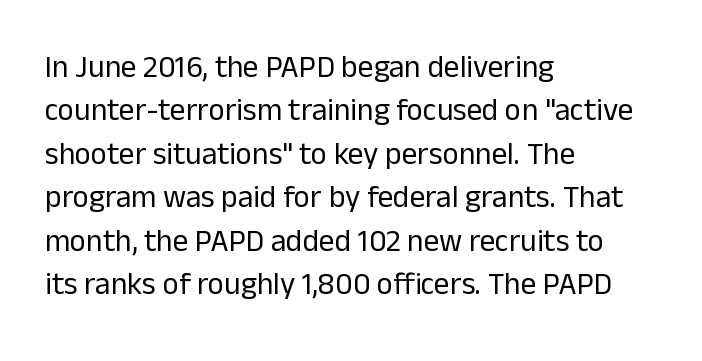
{"serif": "no", "italic": "no", "bold": "no", "weight": "regular", "width": "normal", "stroke_contrast": "low", "x_height": "medium", "monospaced": "no", "underline": "no", "align": "left", "line_spacing": "normal", "line_spacing_ratio": 1.4, "letter_spacing": "normal", "letter_spacing_em": 0.0, "glyph_px": 31}
